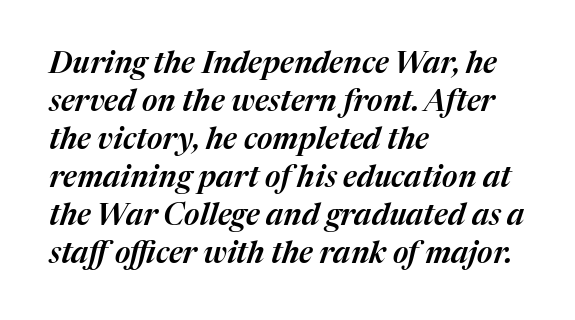
{"italic": "yes", "lean": "right", "slant_degrees": 17, "width": "normal", "stroke_contrast": "medium", "x_height": "medium", "monospaced": "no", "underline": "no", "align": "left", "line_spacing": "normal", "line_spacing_ratio": 1.27, "letter_spacing": "normal", "letter_spacing_em": 0.0, "glyph_px": 30}
